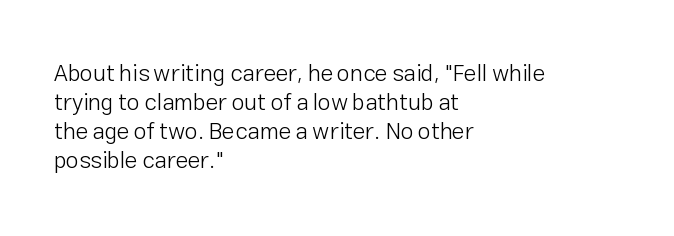
Q: Is the text bold? A: No.
Q: Is the text italic (slanted)? A: No, it is upright.
Q: Is the text underlined? A: No.
Q: How is the paragraph aligned? A: Left-aligned.
Q: Is the spacing between letters normal or unusually wide? A: Normal.
Q: Is the spacing between lines tight, normal or loose? A: Normal.
